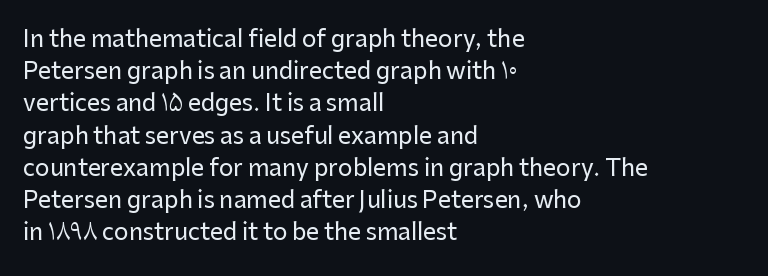
{"italic": "no", "underline": "no", "align": "left", "line_spacing": "normal", "line_spacing_ratio": 1.4, "letter_spacing": "normal", "letter_spacing_em": 0.0, "glyph_px": 23}
